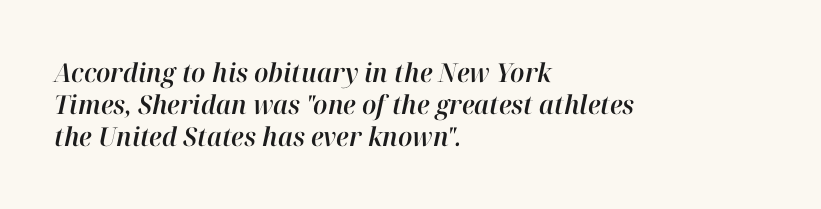
The rendering keeps characters at their native spacing. The lettering tilts uniformly, giving the passage an italic look. A classic flush-left, rag-right setting is used for this passage. The space directly below the letters is spotless.
